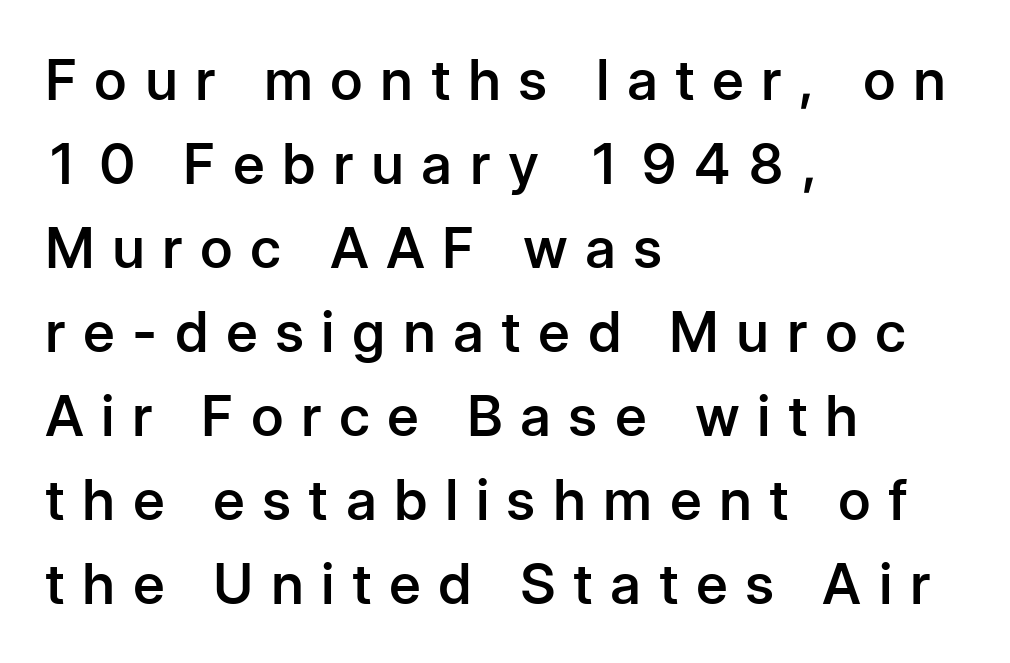
Q: Is the text bold? A: Semi-bold.
Q: Is the text italic (slanted)? A: No, it is upright.
Q: Is the typeface a serif or a sans-serif typeface? A: Sans-serif.
Q: Is the text underlined? A: No.
Q: How is the paragraph aligned? A: Left-aligned.
Q: Is the spacing between letters normal or unusually wide? A: Unusually wide.
Q: Is the spacing between lines tight, normal or loose? A: Normal.
Q: Width (condensed, normal, or wide)? A: Normal.
Q: Stroke contrast? A: Low.
Q: x-height? A: Medium.
Q: Monospaced? A: No.
